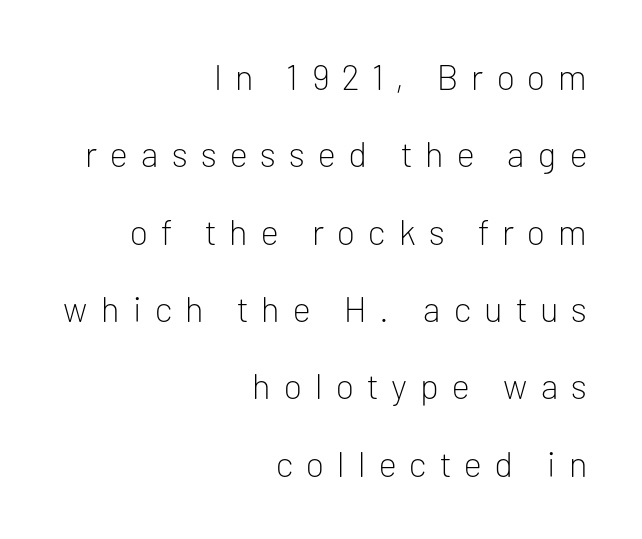
Q: Is the text bold? A: No.
Q: Is the text italic (slanted)? A: No, it is upright.
Q: Is the typeface a serif or a sans-serif typeface? A: Sans-serif.
Q: Is the text underlined? A: No.
Q: How is the paragraph aligned? A: Right-aligned.
Q: Is the spacing between letters normal or unusually wide? A: Unusually wide.
Q: Is the spacing between lines tight, normal or loose? A: Loose.
Q: Width (condensed, normal, or wide)? A: Normal.
Q: Stroke contrast? A: Low.
Q: x-height? A: Medium.
Q: Monospaced? A: No.
